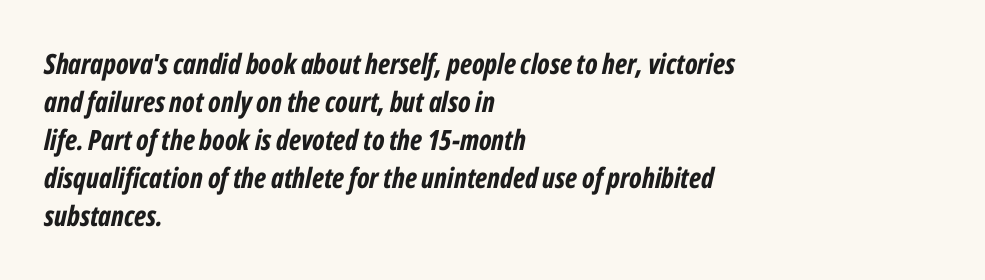
Stroke thickness is high; the sample reads as a true bold. Words appear dense and cohesive because spacing is normal. The space beneath each line is pristine and unruled. You could not count columns in this text — the font is proportionally spaced.
